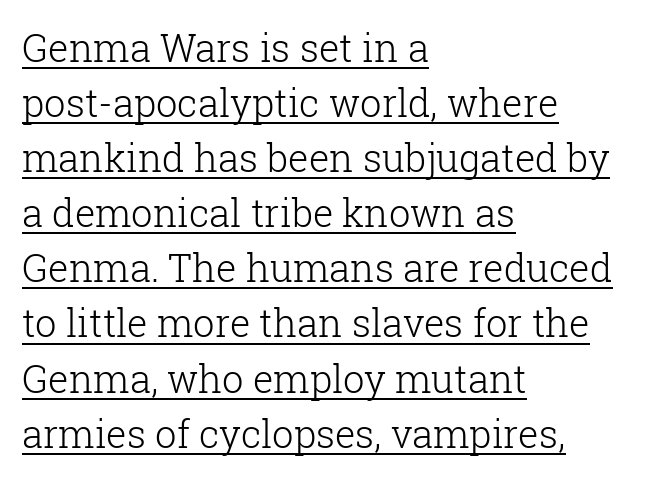
The image shows 38 px light serif type, upright; set left-aligned, normal line spacing (1.45x), normal letter spacing, underlined; low stroke contrast and a medium x-height.
